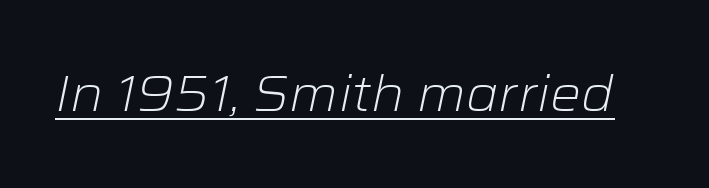
Like a heading marked for emphasis, these lines bear an underscore. The glyphs look as if they've been sheared to an angle. Words appear dense and cohesive because spacing is normal. Spacing verdict: proportional, widths tailored to each character. Compared with a typical body face, this is equally light or lighter still.
